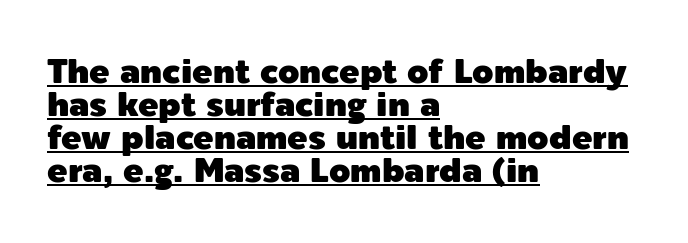
Q: Is the text italic (slanted)? A: No, it is upright.
Q: Is the typeface a serif or a sans-serif typeface? A: Sans-serif.
Q: Is the text underlined? A: Yes.
Q: How is the paragraph aligned? A: Left-aligned.
Q: Is the spacing between letters normal or unusually wide? A: Normal.
Q: Is the spacing between lines tight, normal or loose? A: Tight.
Q: Width (condensed, normal, or wide)? A: Normal.
Q: x-height? A: Medium.
Q: Monospaced? A: No.
